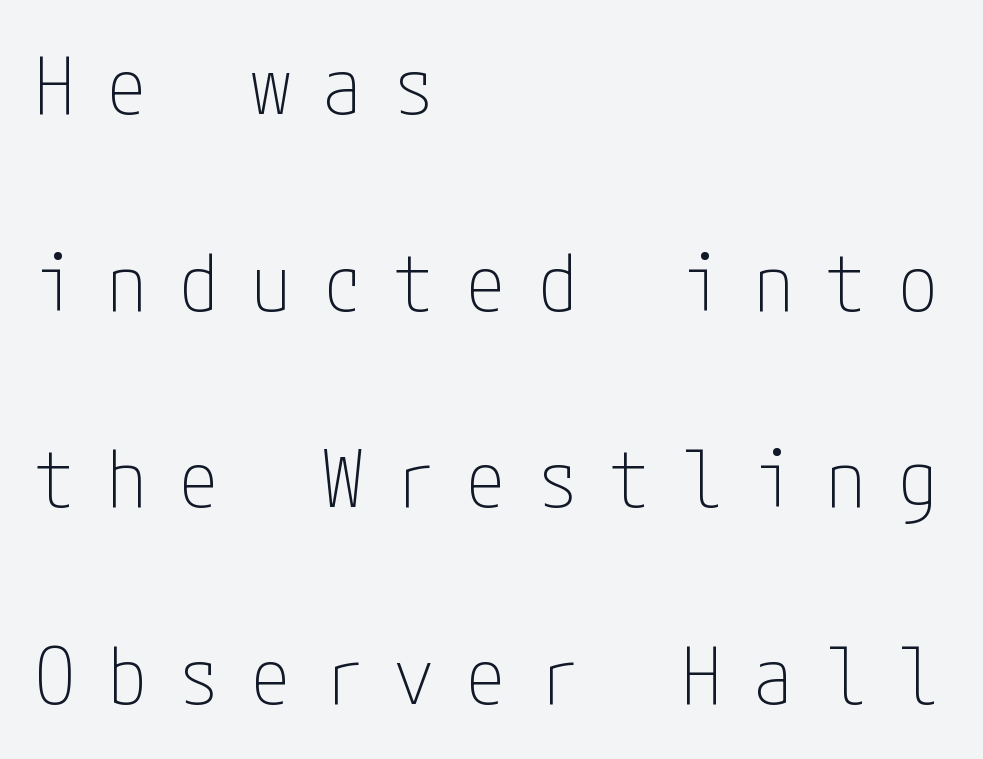
Is the stroke heavy? The answer is a plain regular-or-lighter. Honestly, there is no underline to notice here at all. Each line starts at the same left margin while the right side varies. Is this a sans? Yes — the strokes have no serifs. Honestly, the letter spacing is so wide it's the main thing you notice. Notice how the stems are strictly vertical — no italics here.
